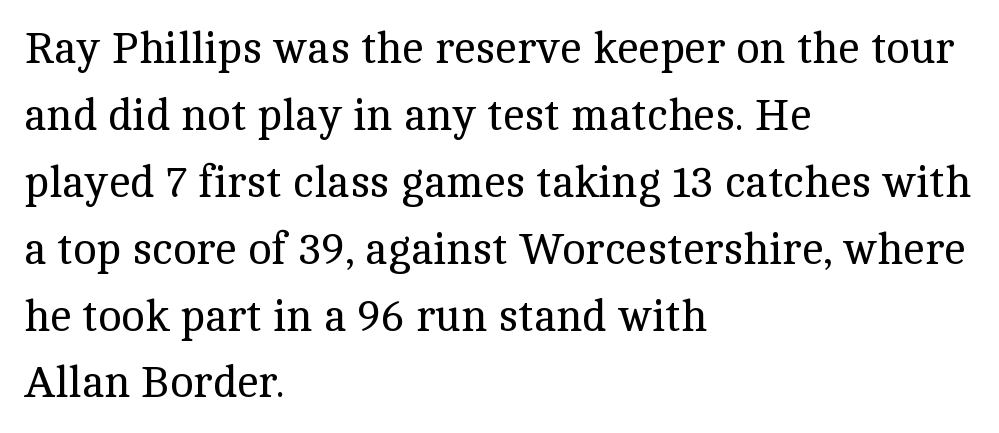
Look at the bottom of the vertical strokes: they flare into serifs here. Stroke thickness stays within the range of a standard reading face or lighter. The face used here is proportionally spaced, like ordinary book or web type. Does the copy run flush right? No — it runs flush left. Regular leading. You could call the tracking neutral — neither tight nor loose.
